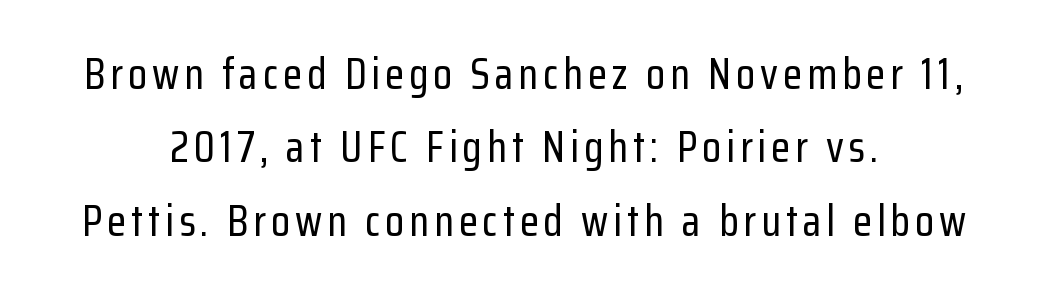
These lines are centered, leaving both edges ragged. Check under the words: just untouched page. Students, observe: this is what conventionally led text looks like. Posture: upright roman. The rendering uses natural spacing where letterforms have individual widths.
